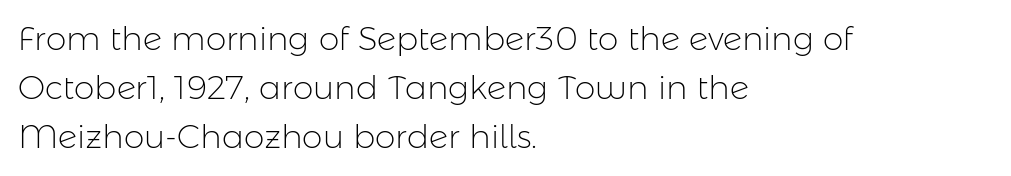
Q: Is the text bold? A: No.
Q: Is the text italic (slanted)? A: No, it is upright.
Q: Is the typeface a serif or a sans-serif typeface? A: Sans-serif.
Q: Is the text underlined? A: No.
Q: How is the paragraph aligned? A: Left-aligned.
Q: Is the spacing between letters normal or unusually wide? A: Normal.
Q: Is the spacing between lines tight, normal or loose? A: Normal.
Q: Width (condensed, normal, or wide)? A: Normal.
Q: Stroke contrast? A: Low.
Q: x-height? A: Medium.
Q: Monospaced? A: No.
